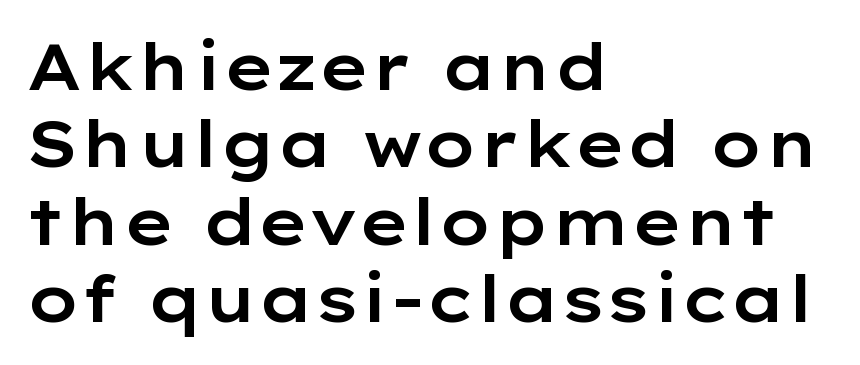
Q: Is the text italic (slanted)? A: No, it is upright.
Q: Is the typeface a serif or a sans-serif typeface? A: Sans-serif.
Q: Is the text underlined? A: No.
Q: How is the paragraph aligned? A: Left-aligned.
Q: Is the spacing between letters normal or unusually wide? A: Normal.
Q: Width (condensed, normal, or wide)? A: Wide.
Q: Stroke contrast? A: Low.
Q: x-height? A: Medium.
Q: Monospaced? A: No.
